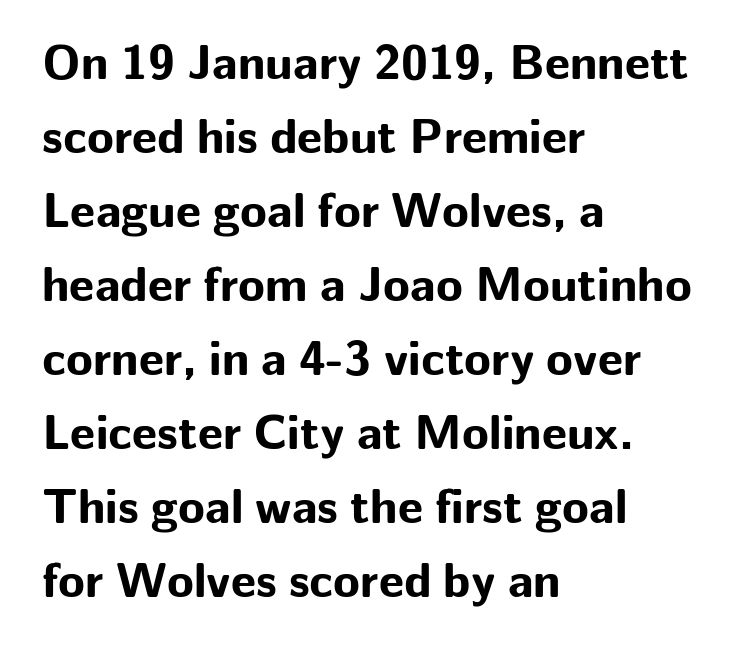
The rag falls on the right side of this text block. In terms of letterspacing, this is plain default setting. A clean baseline with only descenders dipping below it. Posture: straight, roman, zero tilt.
